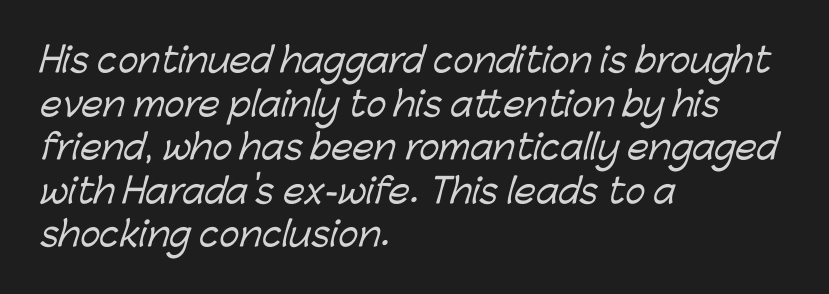
The image shows 34 px sans-serif type; set left-aligned, normal line spacing (1.28x), normal letter spacing, not underlined; low stroke contrast and a medium x-height.
